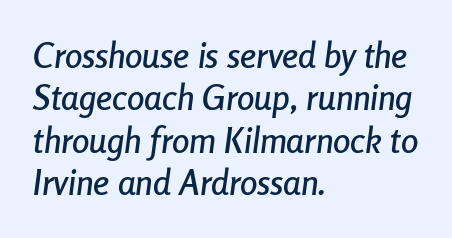
{"italic": "yes", "lean": "right", "slant_degrees": 8, "width": "condensed", "stroke_contrast": "low", "x_height": "medium", "monospaced": "no", "underline": "no", "align": "left", "line_spacing_ratio": 1.21, "letter_spacing": "normal", "letter_spacing_em": 0.0, "glyph_px": 35}
